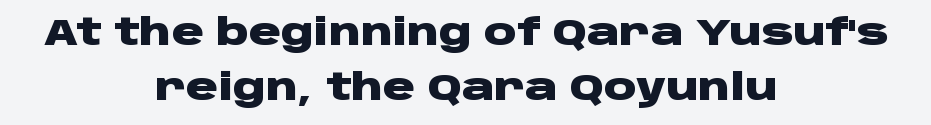
The image shows 36 px heavy, wide sans-serif type, upright; set centered, normal line spacing (1.52x), normal letter spacing, not underlined; low stroke contrast and a large x-height.
